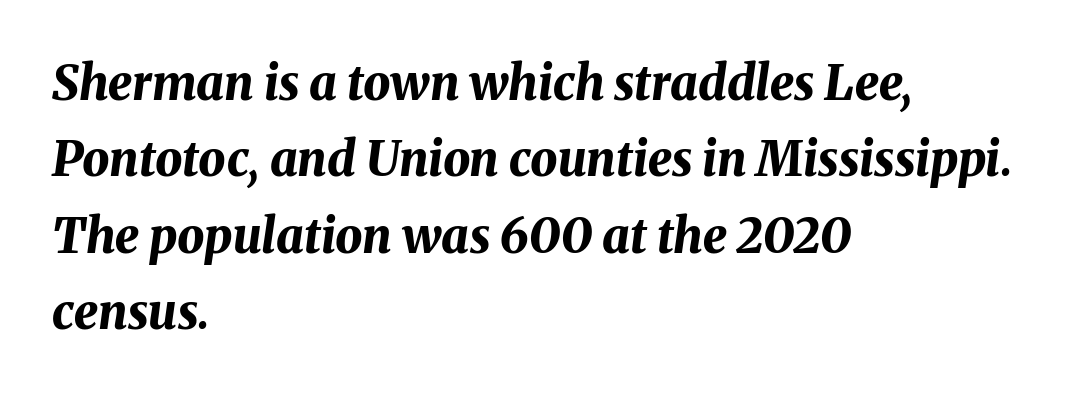
{"italic": "yes", "lean": "right", "slant_degrees": 8, "bold": "yes", "weight": "bold", "width": "normal", "stroke_contrast": "medium", "x_height": "medium", "monospaced": "no", "underline": "no", "align": "left", "line_spacing": "normal", "line_spacing_ratio": 1.59, "letter_spacing": "normal", "letter_spacing_em": 0.0, "glyph_px": 48}
